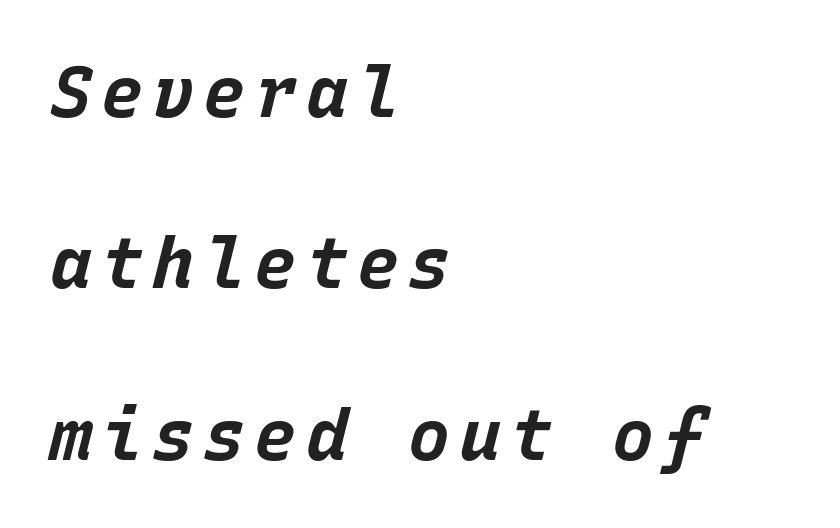
{"italic": "yes", "lean": "right", "slant_degrees": 15, "bold": "yes", "weight": "bold", "width": "normal", "stroke_contrast": "low", "x_height": "large", "monospaced": "yes", "underline": "no", "align": "left", "line_spacing": "loose", "line_spacing_ratio": 2.45, "glyph_px": 70}
